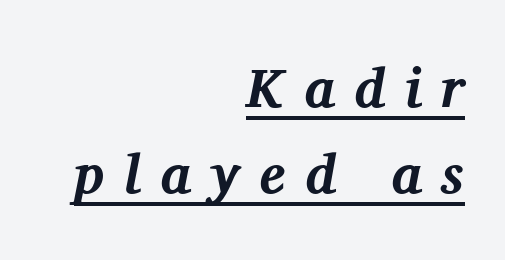
{"serif": "yes", "italic": "yes", "lean": "right", "slant_degrees": 11, "bold": "yes", "weight": "bold", "width": "normal", "stroke_contrast": "medium", "x_height": "medium", "monospaced": "no", "underline": "yes", "align": "right", "line_spacing": "normal", "line_spacing_ratio": 1.57, "letter_spacing": "wide", "letter_spacing_em": 0.35, "glyph_px": 55}
